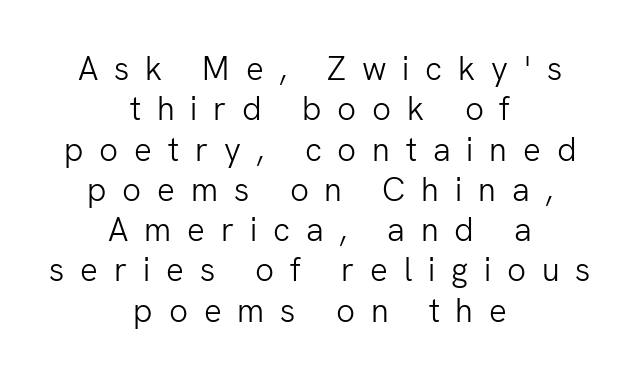
{"serif": "no", "italic": "no", "bold": "no", "weight": "light", "width": "normal", "stroke_contrast": "low", "x_height": "medium", "monospaced": "no", "underline": "no", "align": "center", "line_spacing_ratio": 1.22, "letter_spacing": "wide", "letter_spacing_em": 0.48, "glyph_px": 33}
